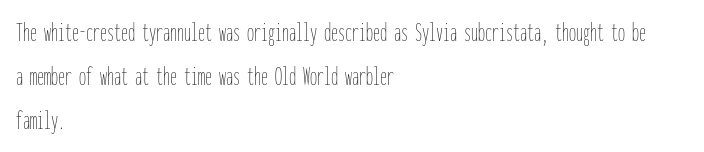
The image shows 28 px thin, condensed type, upright, monospaced; set left-aligned, normal line spacing (1.58x), normal letter spacing, not underlined; low stroke contrast and a medium x-height.
